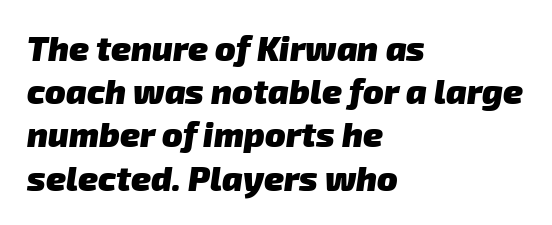
Q: Is the text bold? A: Yes.
Q: Is the typeface a serif or a sans-serif typeface? A: Sans-serif.
Q: Is the text underlined? A: No.
Q: How is the paragraph aligned? A: Left-aligned.
Q: Is the spacing between letters normal or unusually wide? A: Normal.
Q: Is the spacing between lines tight, normal or loose? A: Normal.
Q: Width (condensed, normal, or wide)? A: Normal.
Q: Stroke contrast? A: Low.
Q: x-height? A: Medium.
Q: Monospaced? A: No.
